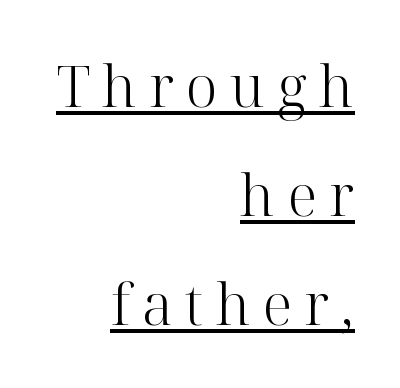
The image shows 57 px light serif type, upright; set right-aligned, loose line spacing (1.91x), unusually wide letter spacing (+0.21 em), underlined; high stroke contrast and a medium x-height.
